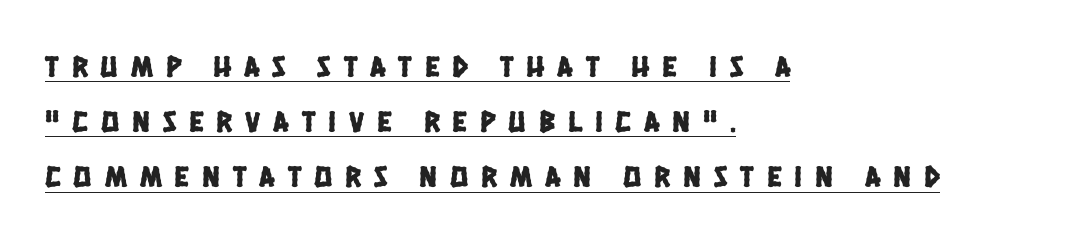
{"serif": "no", "width": "condensed", "stroke_contrast": "low", "x_height": "large", "monospaced": "no", "underline": "yes", "align": "left", "line_spacing_ratio": 1.84, "letter_spacing": "wide", "letter_spacing_em": 0.43, "glyph_px": 30}
